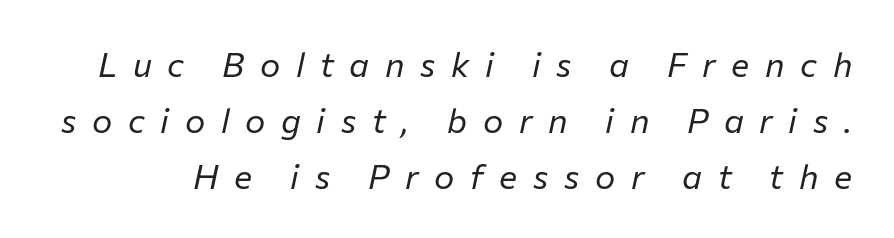
The image shows 34 px regular-weight type, italic (leaning right); set normal line spacing (1.64x), unusually wide letter spacing (+0.46 em), not underlined; low stroke contrast and a medium x-height.
